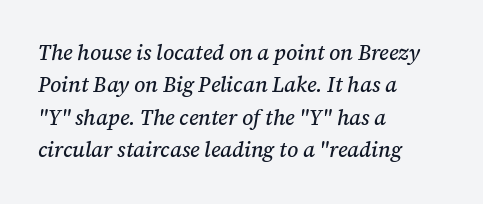
{"italic": "yes", "lean": "right", "slant_degrees": 12, "underline": "no", "align": "left", "line_spacing": "normal", "line_spacing_ratio": 1.54, "letter_spacing": "normal", "letter_spacing_em": 0.0, "glyph_px": 21}
